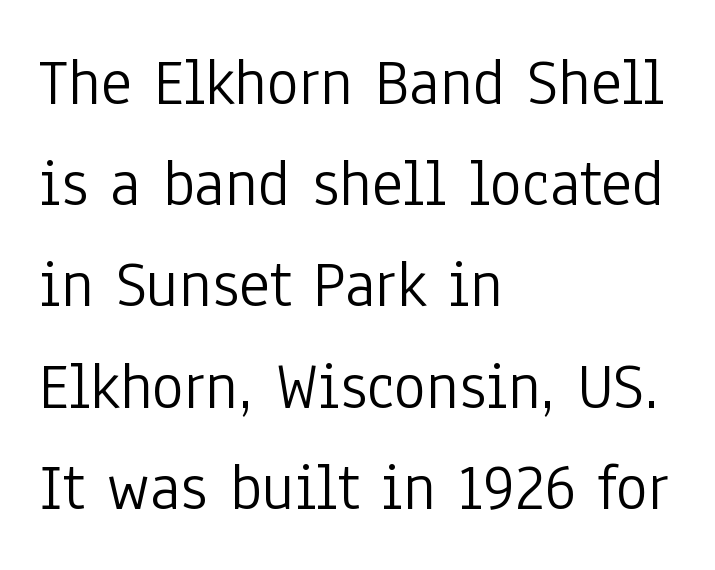
Q: Is the text bold? A: No.
Q: Is the text italic (slanted)? A: No, it is upright.
Q: Is the typeface a serif or a sans-serif typeface? A: Sans-serif.
Q: Is the text underlined? A: No.
Q: How is the paragraph aligned? A: Left-aligned.
Q: Is the spacing between letters normal or unusually wide? A: Normal.
Q: Is the spacing between lines tight, normal or loose? A: Normal.
Q: Width (condensed, normal, or wide)? A: Condensed.
Q: Stroke contrast? A: Low.
Q: x-height? A: Medium.
Q: Monospaced? A: No.
